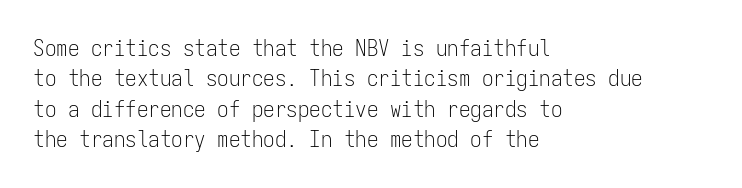
{"italic": "no", "bold": "no", "underline": "no", "align": "left", "line_spacing": "normal", "line_spacing_ratio": 1.32, "letter_spacing": "normal", "letter_spacing_em": 0.0, "glyph_px": 23}
